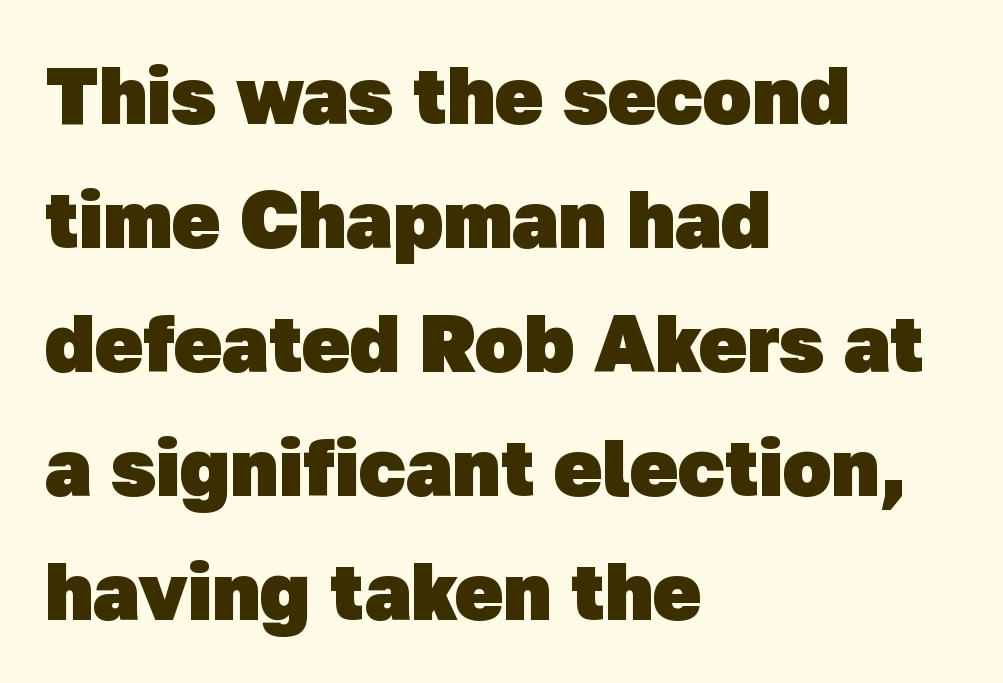
The image shows 80 px heavy sans-serif type; set left-aligned, normal line spacing (1.55x), normal letter spacing, not underlined; low stroke contrast and a medium x-height.
